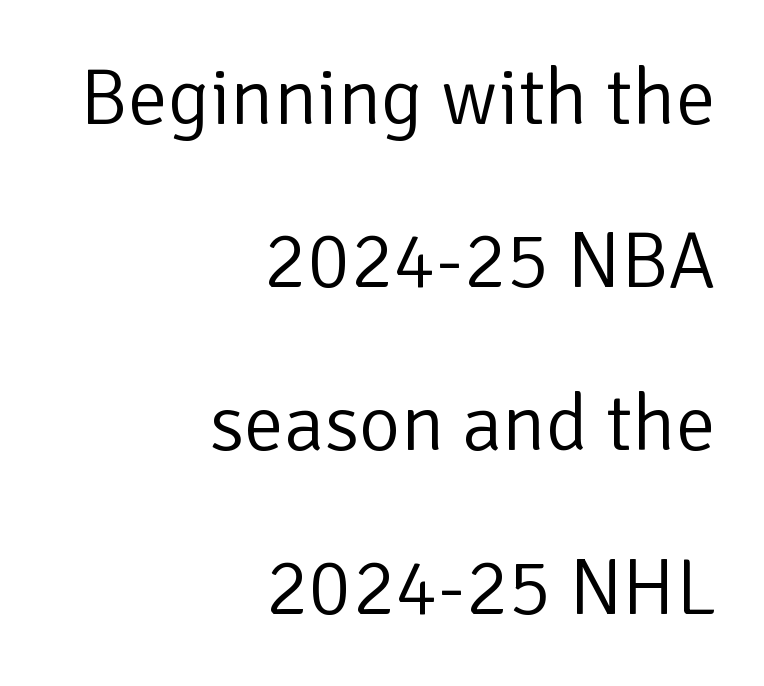
The image shows 80 px light sans-serif type, upright; set right-aligned, loose line spacing (2.04x), normal letter spacing, not underlined; low stroke contrast and a medium x-height.
